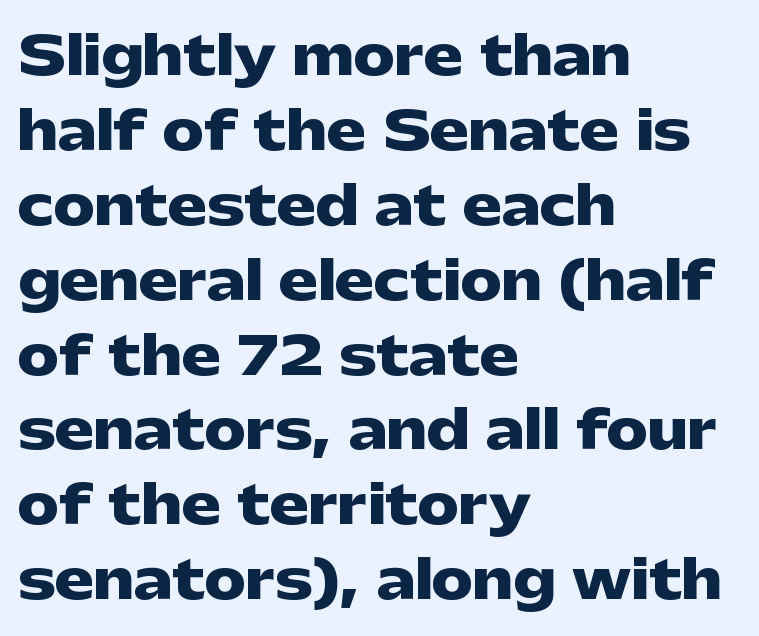
Proportional: the letters do not fall into vertical columns. Compared with typical body copy, the letter spacing here is the same. It's the straight-up-and-down kind of type. The rendering uses a bold face; every stroke is thick and dark. Successive baselines arrive at the customary interval. Left-aligned paragraph, ragged on the right.
